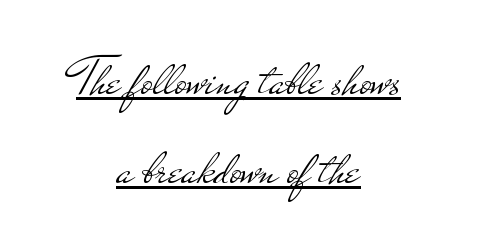
The image shows 55 px light, wide sans-serif type; set centered, normal line spacing (1.62x), normal letter spacing, underlined; low stroke contrast and a small x-height.
